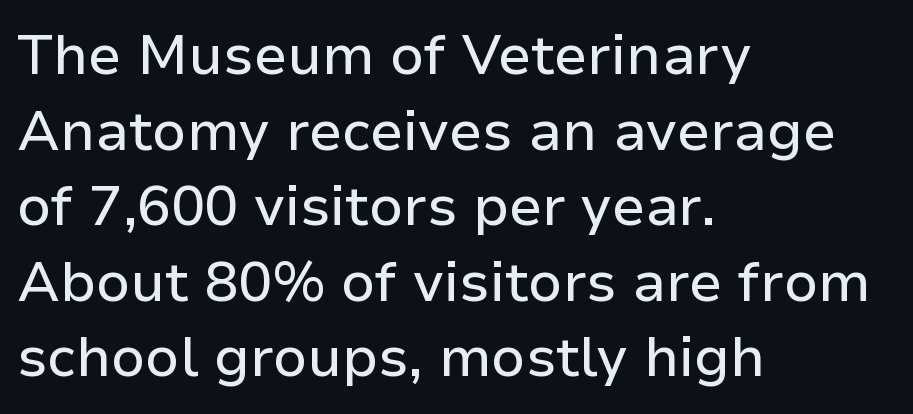
Q: Is the text italic (slanted)? A: No, it is upright.
Q: Is the typeface a serif or a sans-serif typeface? A: Sans-serif.
Q: Is the text underlined? A: No.
Q: How is the paragraph aligned? A: Left-aligned.
Q: Is the spacing between letters normal or unusually wide? A: Normal.
Q: Is the spacing between lines tight, normal or loose? A: Normal.
Q: Width (condensed, normal, or wide)? A: Normal.
Q: Stroke contrast? A: Low.
Q: x-height? A: Medium.
Q: Monospaced? A: No.
